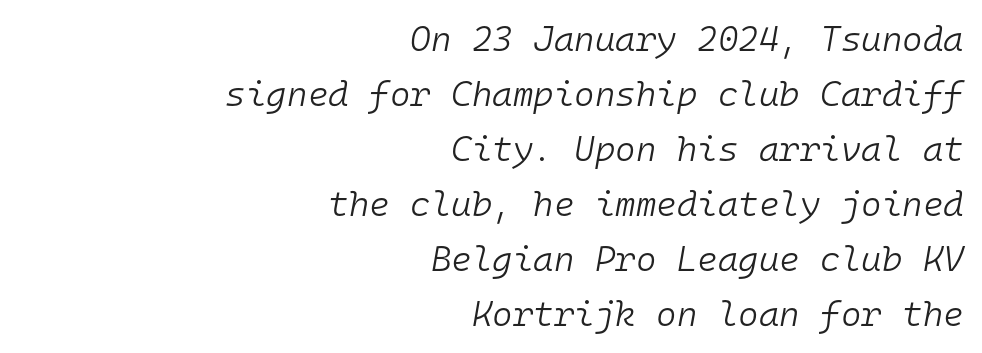
Q: Is the text bold? A: No.
Q: Is the text italic (slanted)? A: Yes, it leans right by about 10 degrees.
Q: Is the text underlined? A: No.
Q: How is the paragraph aligned? A: Right-aligned.
Q: Is the spacing between letters normal or unusually wide? A: Normal.
Q: Is the spacing between lines tight, normal or loose? A: Normal.
Q: Width (condensed, normal, or wide)? A: Normal.
Q: Stroke contrast? A: Low.
Q: x-height? A: Medium.
Q: Monospaced? A: Yes.
